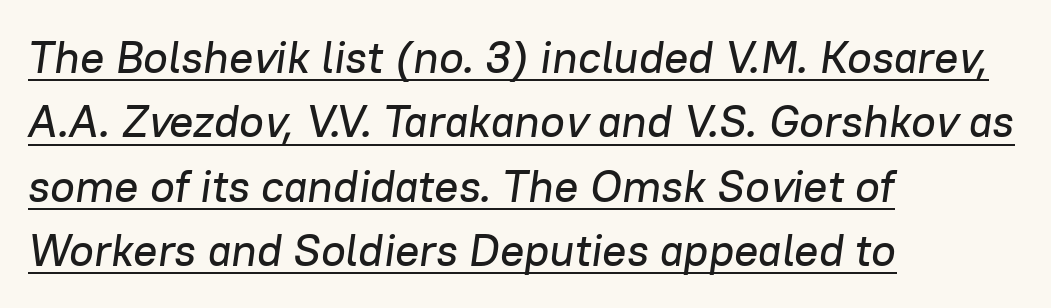
The passage shown is typed in a proportional face where columns would drift. Normally led — the rows are evenly, conventionally spaced. What stands out about the letter spacing? Nothing — it is the standard amount. If you drew a line through each stem, it would be angled. The passage is arranged the way most books set body copy — flush left.
